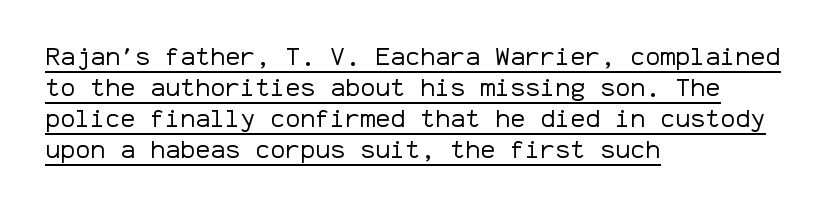
{"italic": "no", "bold": "no", "underline": "yes", "align": "left", "line_spacing_ratio": 1.24, "letter_spacing": "normal", "letter_spacing_em": 0.0, "glyph_px": 25}
